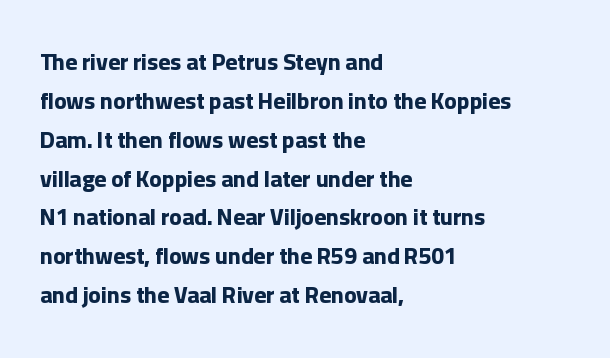
Q: Is the text bold? A: Yes.
Q: Is the text italic (slanted)? A: No, it is upright.
Q: Is the text underlined? A: No.
Q: How is the paragraph aligned? A: Left-aligned.
Q: Is the spacing between letters normal or unusually wide? A: Normal.
Q: Is the spacing between lines tight, normal or loose? A: Normal.
